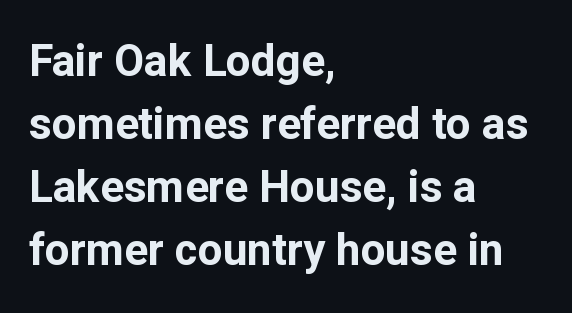
The glyphs have the mass of a bold cut. The rendering uses a moderate line-height, typical for paragraphs. The letters stand upright; this is a roman face. The designer went with a sans here, leaving each stem footless. Clear beneath every line of the passage. You could not count columns in this text — the font is proportionally spaced.
